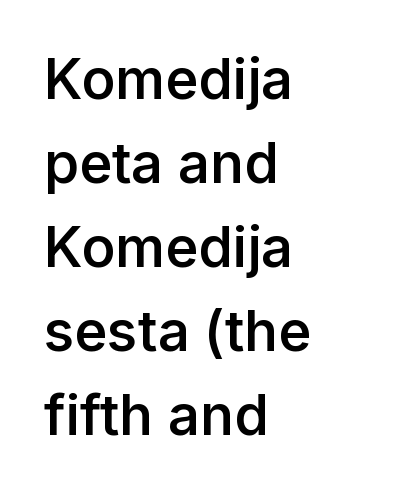
{"serif": "no", "italic": "no", "bold": "semi", "weight": "semibold", "width": "normal", "stroke_contrast": "low", "x_height": "medium", "monospaced": "no", "underline": "no", "align": "left", "line_spacing": "normal", "line_spacing_ratio": 1.5, "letter_spacing": "normal", "letter_spacing_em": 0.0, "glyph_px": 56}
